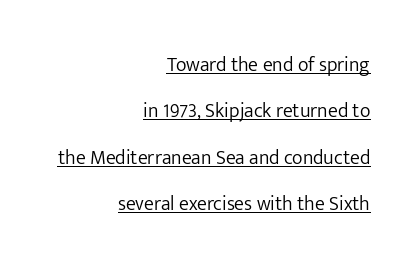
Q: Is the text bold? A: No.
Q: Is the text italic (slanted)? A: No, it is upright.
Q: Is the text underlined? A: Yes.
Q: How is the paragraph aligned? A: Right-aligned.
Q: Is the spacing between letters normal or unusually wide? A: Normal.
Q: Is the spacing between lines tight, normal or loose? A: Loose.
